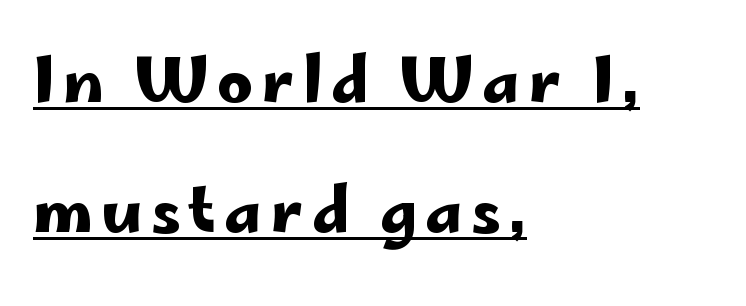
Q: Is the text italic (slanted)? A: No, it is upright.
Q: Is the typeface a serif or a sans-serif typeface? A: Sans-serif.
Q: Is the text underlined? A: Yes.
Q: How is the paragraph aligned? A: Left-aligned.
Q: Is the spacing between lines tight, normal or loose? A: Loose.
Q: Width (condensed, normal, or wide)? A: Wide.
Q: Stroke contrast? A: Low.
Q: x-height? A: Small.
Q: Monospaced? A: No.
